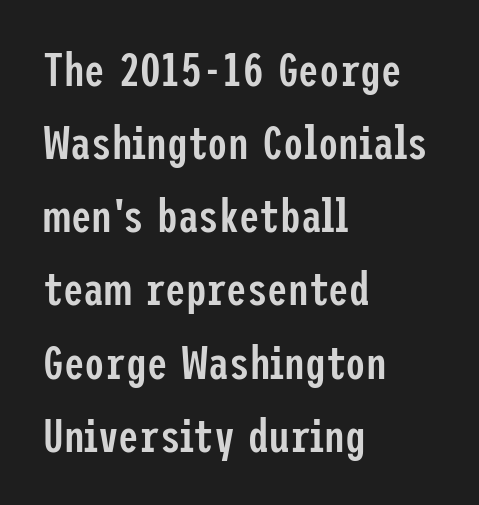
The image shows 46 px semibold, condensed sans-serif type, upright; set left-aligned, normal line spacing (1.59x), normal letter spacing, not underlined; low stroke contrast and a medium x-height.
